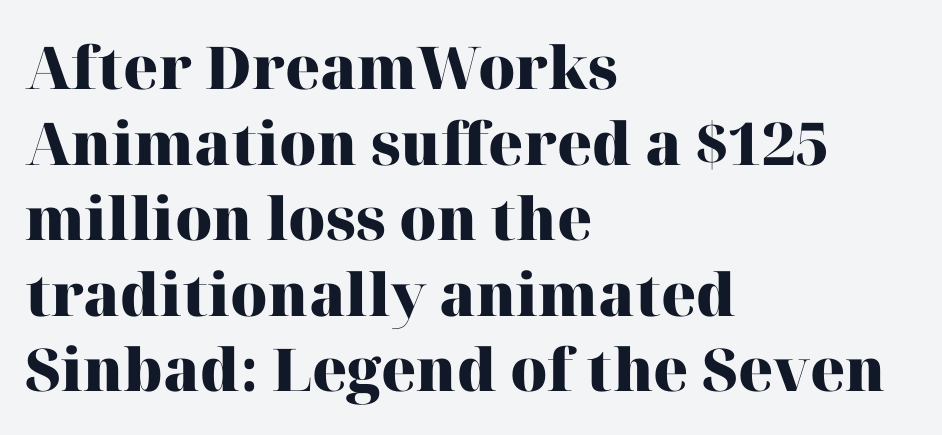
{"serif": "yes", "italic": "no", "bold": "yes", "weight": "heavy", "width": "normal", "stroke_contrast": "high", "x_height": "medium", "monospaced": "no", "underline": "no", "align": "left", "line_spacing": "normal", "line_spacing_ratio": 1.28, "letter_spacing": "normal", "letter_spacing_em": 0.0, "glyph_px": 59}
